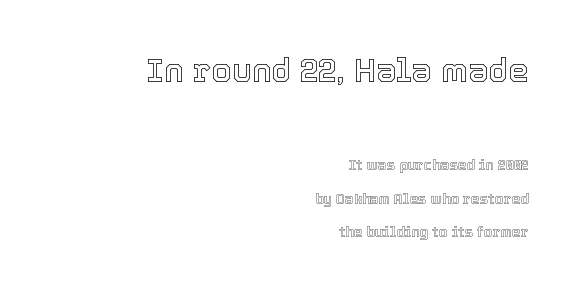
In terms of letterspacing, this is plain default setting. Reading down the column, the eye jumps a long way to each next line. Vertical strokes here are truly vertical. The passage shown begins with its larger block and ends with its smaller one. Layout note: lines flush right. The face used here is proportionally spaced, like ordinary book or web type.
